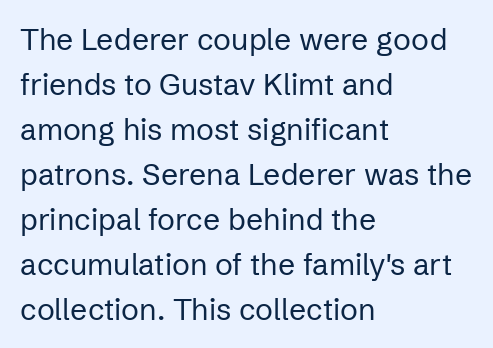
{"serif": "no", "italic": "no", "bold": "no", "weight": "regular", "width": "normal", "stroke_contrast": "low", "x_height": "medium", "monospaced": "no", "underline": "no", "align": "left", "line_spacing": "normal", "line_spacing_ratio": 1.5, "letter_spacing": "normal", "letter_spacing_em": 0.0, "glyph_px": 30}
